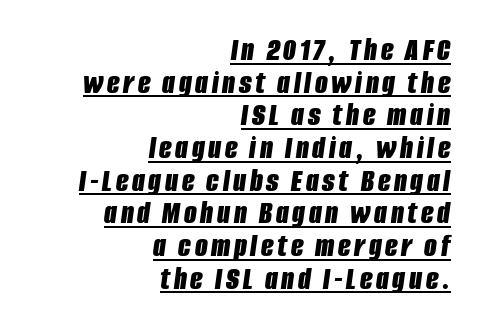
Reading down the column, the eye jumps only a short way to each next line. Line endings align vertically; line beginnings do not. Note the varied advance widths — an 'i' is clearly narrower than an 'm'. It's the slanting kind of type. The lettering is marked with a stroke running underneath it.
